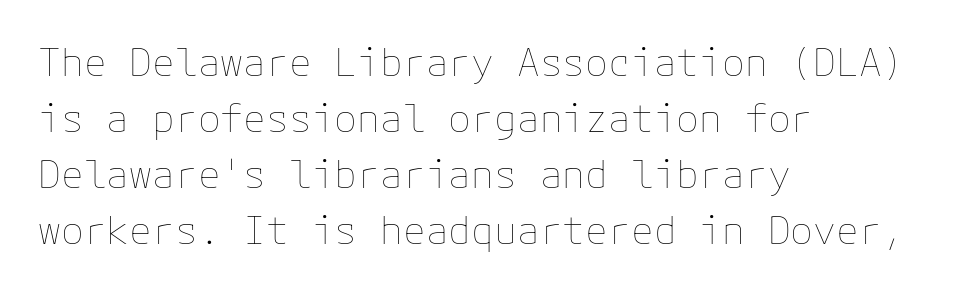
The image shows 38 px thin type, upright; set left-aligned, normal line spacing (1.47x), normal letter spacing, not underlined; low stroke contrast and a medium x-height.
